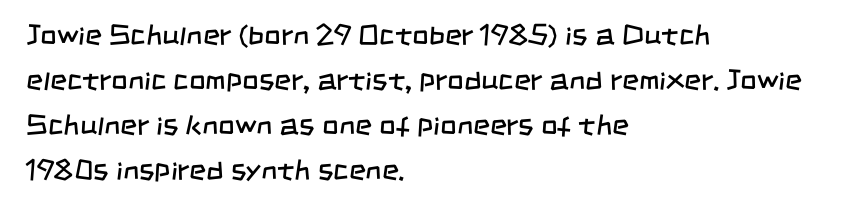
Q: Is the text bold? A: No.
Q: Is the typeface a serif or a sans-serif typeface? A: Sans-serif.
Q: Is the text underlined? A: No.
Q: How is the paragraph aligned? A: Left-aligned.
Q: Is the spacing between letters normal or unusually wide? A: Normal.
Q: Is the spacing between lines tight, normal or loose? A: Normal.
Q: Width (condensed, normal, or wide)? A: Condensed.
Q: Stroke contrast? A: Low.
Q: x-height? A: Large.
Q: Monospaced? A: No.
